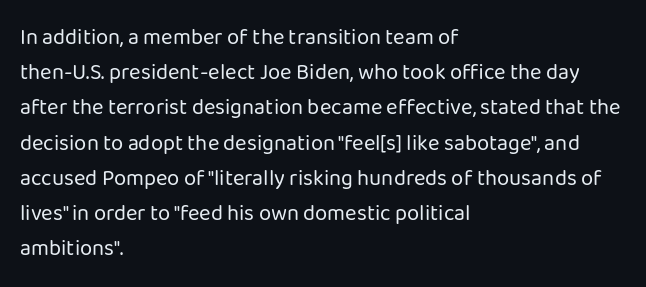
Q: Is the text bold? A: No.
Q: Is the text italic (slanted)? A: No, it is upright.
Q: Is the text underlined? A: No.
Q: How is the paragraph aligned? A: Left-aligned.
Q: Is the spacing between letters normal or unusually wide? A: Normal.
Q: Is the spacing between lines tight, normal or loose? A: Normal.
